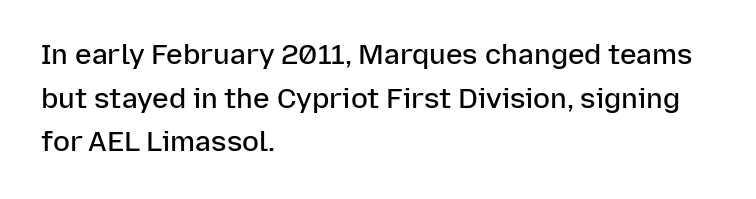
{"serif": "no", "italic": "no", "bold": "semi", "weight": "semibold", "width": "normal", "stroke_contrast": "low", "x_height": "medium", "monospaced": "no", "underline": "no", "align": "left", "line_spacing": "normal", "line_spacing_ratio": 1.56, "letter_spacing": "normal", "letter_spacing_em": 0.0, "glyph_px": 28}
